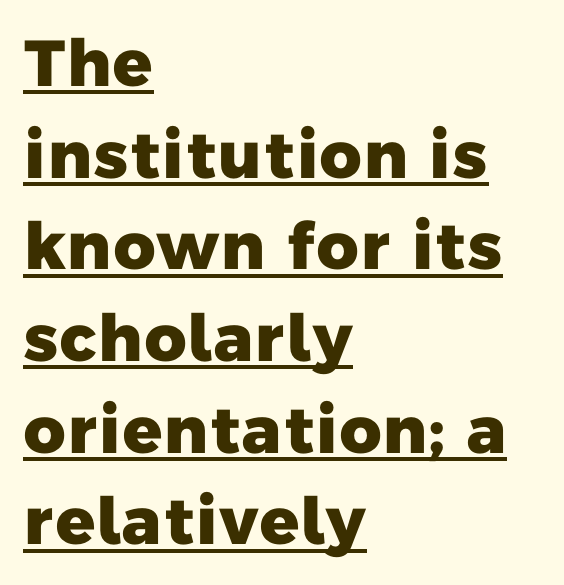
The image shows 65 px heavy sans-serif type; set left-aligned, normal line spacing (1.41x), normal letter spacing, underlined; low stroke contrast and a medium x-height.
